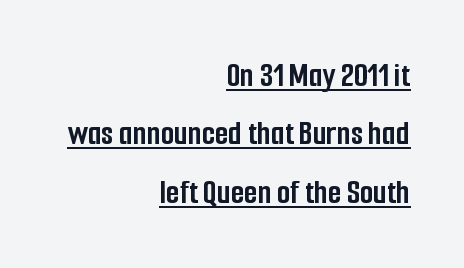
The image shows 35 px semibold, condensed sans-serif type, upright; set right-aligned, normal line spacing (1.67x), normal letter spacing, underlined; low stroke contrast and a medium x-height.
